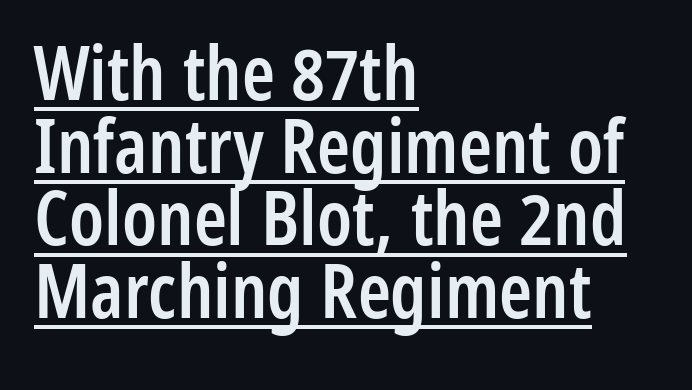
Q: Is the text bold? A: Semi-bold.
Q: Is the text italic (slanted)? A: No, it is upright.
Q: Is the typeface a serif or a sans-serif typeface? A: Sans-serif.
Q: Is the text underlined? A: Yes.
Q: How is the paragraph aligned? A: Left-aligned.
Q: Is the spacing between letters normal or unusually wide? A: Normal.
Q: Is the spacing between lines tight, normal or loose? A: Tight.
Q: Width (condensed, normal, or wide)? A: Condensed.
Q: Stroke contrast? A: Low.
Q: x-height? A: Medium.
Q: Monospaced? A: No.
